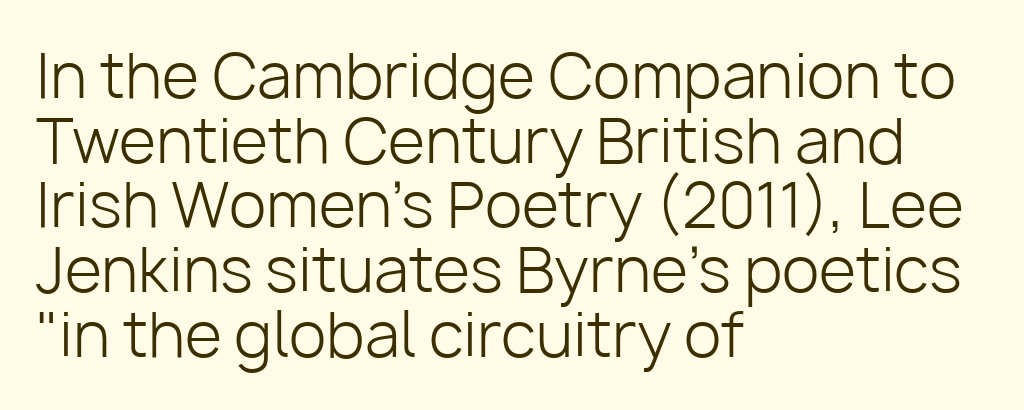
The image shows 61 px light sans-serif type, upright; set left-aligned, tight line spacing (1.06x), normal letter spacing, not underlined; low stroke contrast and a medium x-height.
